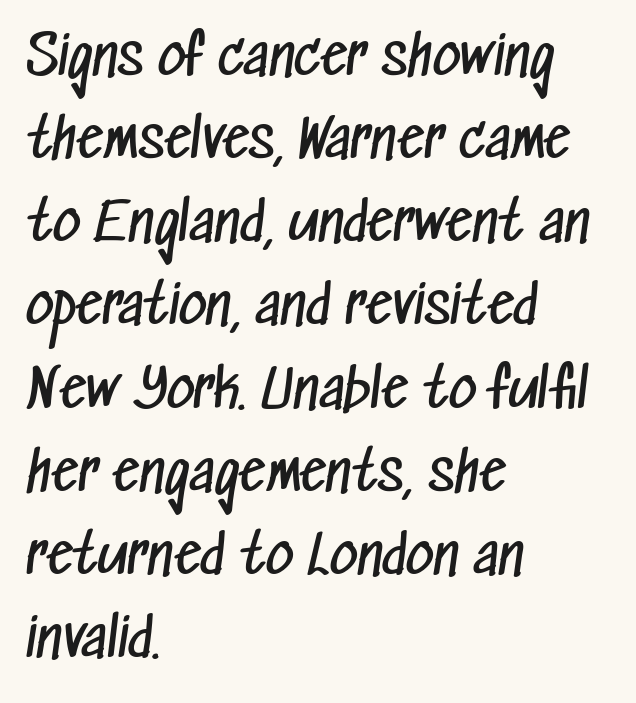
The face used here is a sans, in the tradition of grotesques and geometrics. The rendering keeps characters at their native spacing. The lines are quadded left. Each letter keeps its own natural width here, so spacing adapts to shape.
